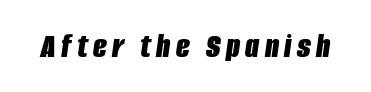
{"italic": "yes", "lean": "right", "slant_degrees": 8, "bold": "yes", "weight": "bold", "width": "condensed", "stroke_contrast": "low", "x_height": "large", "monospaced": "no", "underline": "no", "glyph_px": 36}
